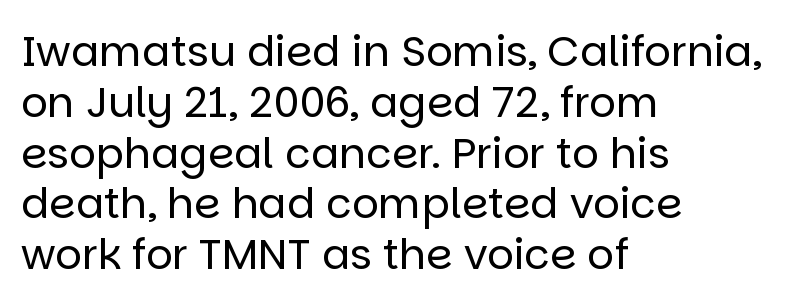
Q: Is the text bold? A: No.
Q: Is the text italic (slanted)? A: No, it is upright.
Q: Is the typeface a serif or a sans-serif typeface? A: Sans-serif.
Q: Is the text underlined? A: No.
Q: How is the paragraph aligned? A: Left-aligned.
Q: Is the spacing between letters normal or unusually wide? A: Normal.
Q: Width (condensed, normal, or wide)? A: Normal.
Q: Stroke contrast? A: Low.
Q: x-height? A: Large.
Q: Monospaced? A: No.
